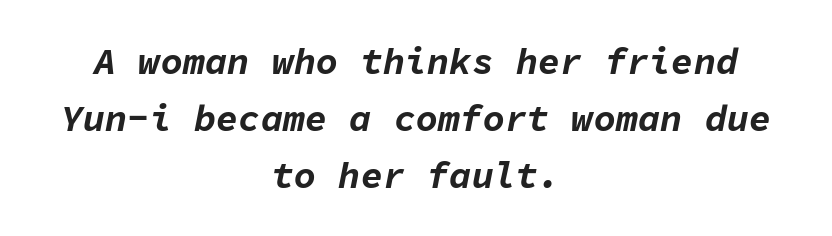
{"italic": "yes", "lean": "right", "slant_degrees": 11, "bold": "yes", "weight": "bold", "width": "normal", "stroke_contrast": "low", "x_height": "medium", "monospaced": "yes", "underline": "no", "align": "center", "line_spacing": "normal", "line_spacing_ratio": 1.54, "letter_spacing": "normal", "letter_spacing_em": 0.0, "glyph_px": 37}
